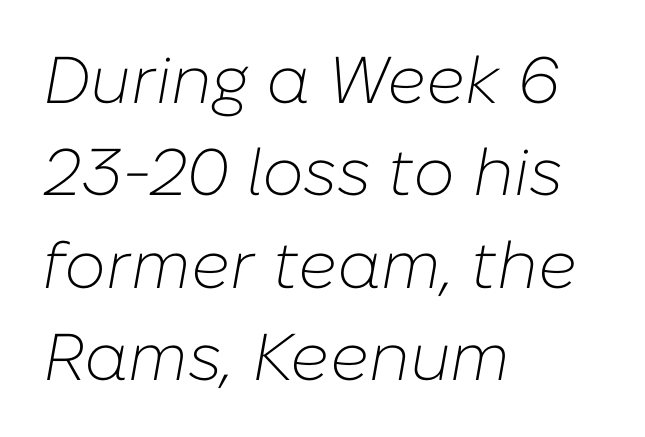
Q: Is the text bold? A: No.
Q: Is the text italic (slanted)? A: Yes, it leans right by about 10 degrees.
Q: Is the text underlined? A: No.
Q: How is the paragraph aligned? A: Left-aligned.
Q: Is the spacing between letters normal or unusually wide? A: Normal.
Q: Is the spacing between lines tight, normal or loose? A: Normal.
Q: Width (condensed, normal, or wide)? A: Normal.
Q: Stroke contrast? A: Low.
Q: x-height? A: Medium.
Q: Monospaced? A: No.
